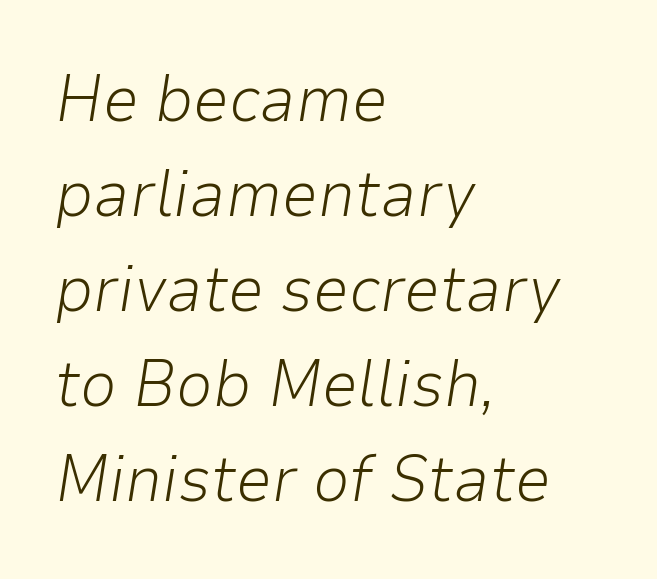
The image shows 65 px light type, italic (leaning right); set left-aligned, normal line spacing (1.46x), normal letter spacing, not underlined; low stroke contrast and a medium x-height.
